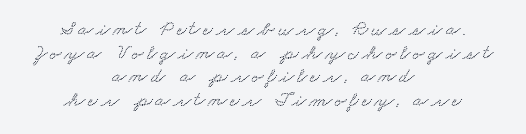
Every row of glyphs is offset so its center matches the block's center. Has an underline been added? It has not. Summary of vertical rhythm: compact, with narrow interline spacing.
